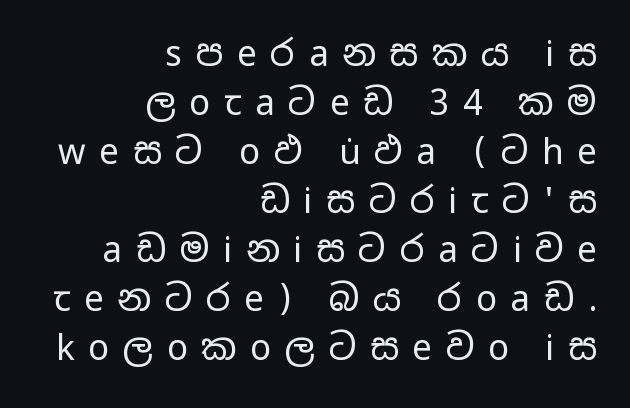
The image shows 35 px regular-weight, wide sans-serif type, upright; set right-aligned, normal line spacing (1.4x), unusually wide letter spacing (+0.39 em), not underlined; low stroke contrast and a medium x-height.
